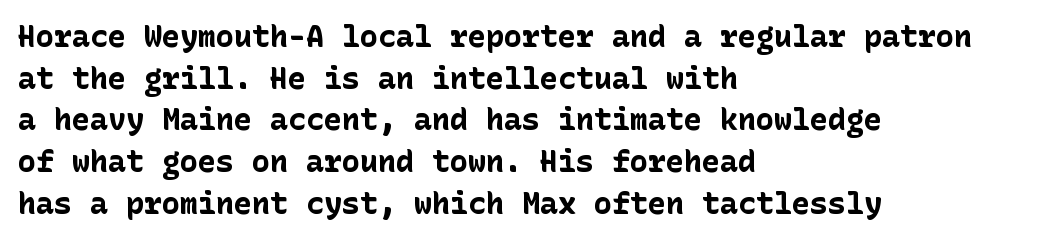
{"serif": "no", "italic": "no", "bold": "yes", "weight": "bold", "width": "normal", "stroke_contrast": "low", "x_height": "medium", "underline": "no", "align": "left", "line_spacing": "normal", "line_spacing_ratio": 1.39, "letter_spacing": "normal", "letter_spacing_em": 0.0, "glyph_px": 30}
